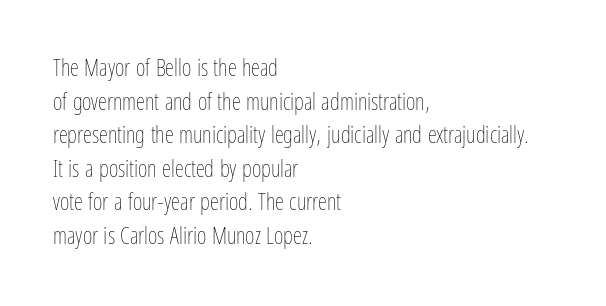
What stands out about the letter spacing? Nothing — it is the standard amount. Type without underlining. You can tell it's not italic because the verticals are truly vertical. Is there much room between lines? A standard amount, neither cramped nor airy.
